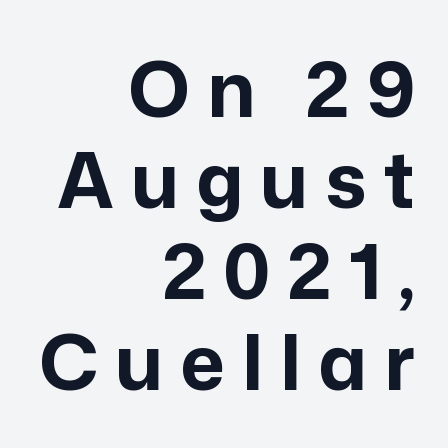
{"serif": "no", "italic": "no", "bold": "yes", "weight": "bold", "width": "normal", "stroke_contrast": "low", "x_height": "medium", "monospaced": "no", "underline": "no", "align": "right", "line_spacing_ratio": 1.18, "letter_spacing": "wide", "letter_spacing_em": 0.22, "glyph_px": 77}
